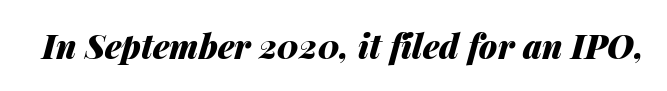
The face used here is proportionally spaced, like ordinary book or web type. Students, this is bold: see how much ink each stroke carries. You could call the tracking neutral — neither tight nor loose. The rendering applies a slant to the glyphs.
